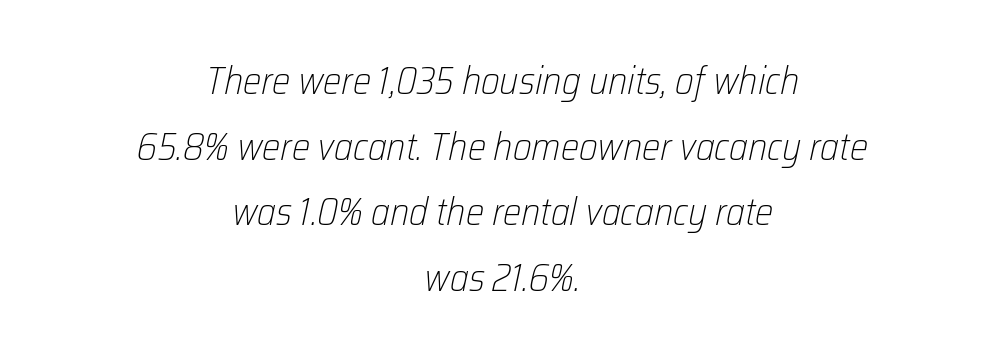
Evenly set lines give the paragraph a standard silhouette. Tracking value appears to be zero — textbook default spacing. An italicized treatment has been applied to the whole sample. Both edges are ragged and mirror each other, which tells us the setting is centered. Compared with a typical body face, this is equally light or lighter still. Any mark beneath the type? The region is blank.
